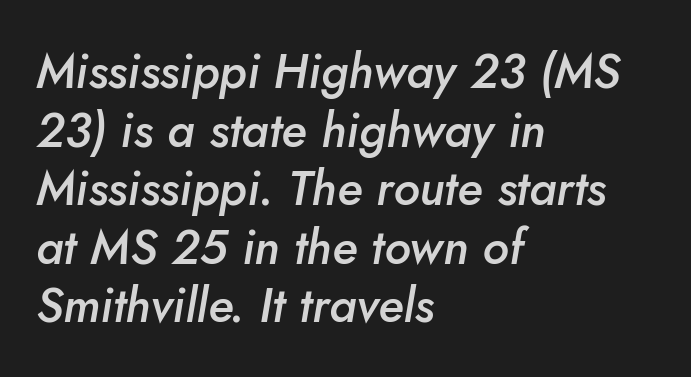
The image shows 48 px semibold type, italic (leaning right); set left-aligned, line spacing 1.22x, normal letter spacing, not underlined; low stroke contrast and a small x-height.
